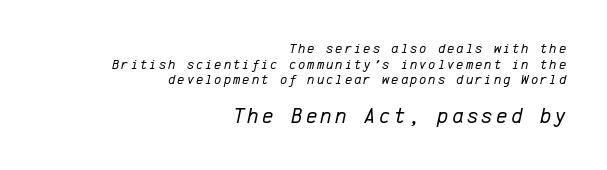
{"italic": "yes", "lean": "right", "slant_degrees": 12, "bold": "no", "underline": "no", "align": "right", "line_spacing": "tight", "line_spacing_ratio": 1.11, "larger_block": "second", "size_ratio": 1.57, "glyph_px": 22}
